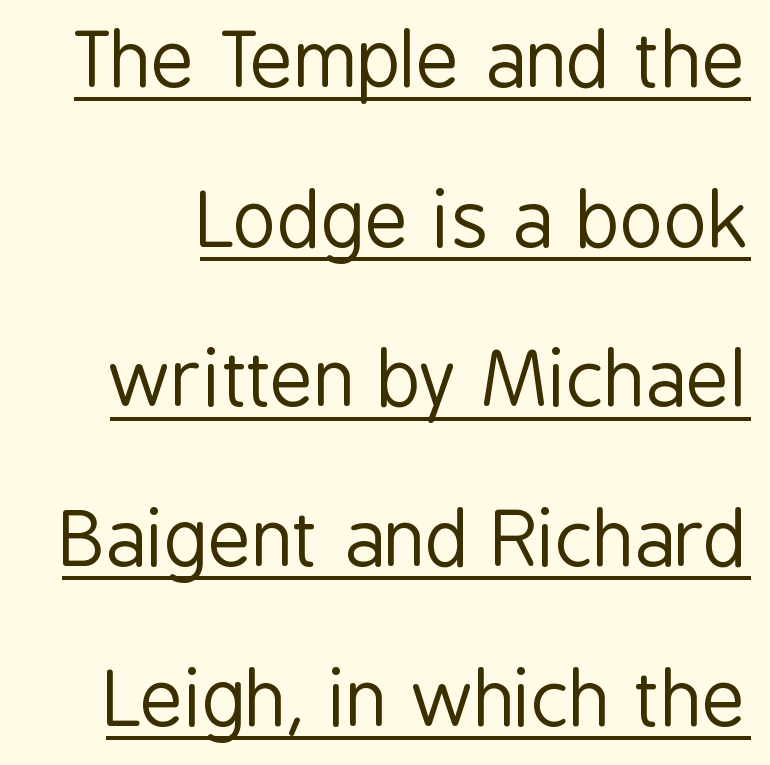
Letter spacing: default. No letter is thick-stroked: the sample isn't bold. The passage shown is typeset with a sans-serif family. Whoever set this chose breathing room over compactness in the vertical rhythm. Designer's note — italics off, roman on.
